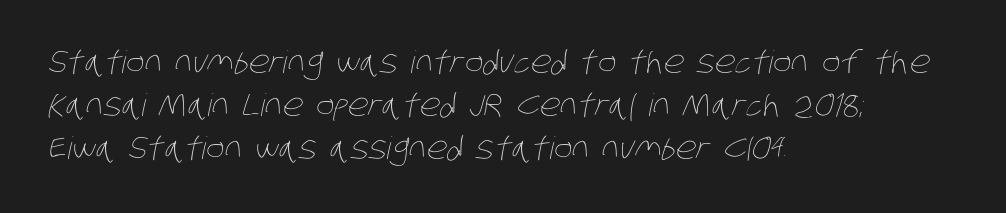
Q: Is the text bold? A: No.
Q: Is the text underlined? A: No.
Q: How is the paragraph aligned? A: Left-aligned.
Q: Is the spacing between letters normal or unusually wide? A: Normal.
Q: Is the spacing between lines tight, normal or loose? A: Normal.
Q: Width (condensed, normal, or wide)? A: Condensed.
Q: Stroke contrast? A: Low.
Q: x-height? A: Large.
Q: Monospaced? A: No.
